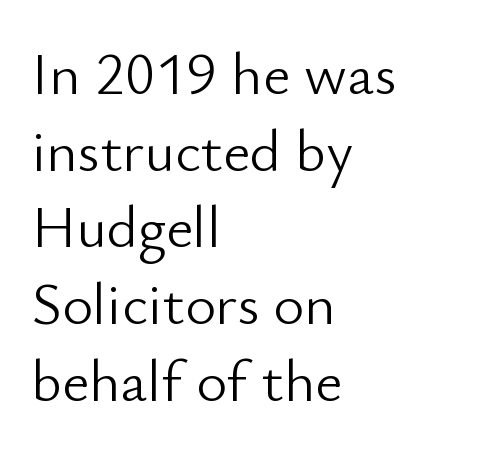
{"serif": "no", "italic": "no", "bold": "no", "weight": "light", "width": "normal", "stroke_contrast": "low", "x_height": "small", "monospaced": "no", "underline": "no", "align": "left", "line_spacing": "normal", "line_spacing_ratio": 1.3, "letter_spacing": "normal", "letter_spacing_em": 0.0, "glyph_px": 59}
